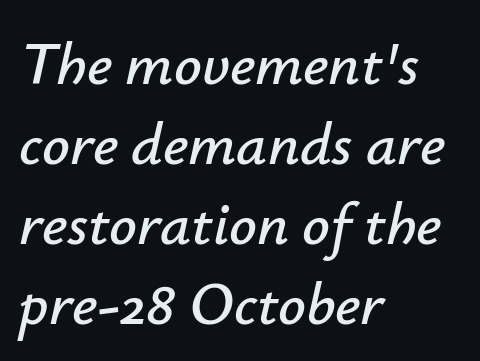
Q: Is the text italic (slanted)? A: Yes, it leans right by about 12 degrees.
Q: Is the text underlined? A: No.
Q: How is the paragraph aligned? A: Left-aligned.
Q: Is the spacing between letters normal or unusually wide? A: Normal.
Q: Is the spacing between lines tight, normal or loose? A: Normal.
Q: Width (condensed, normal, or wide)? A: Normal.
Q: Stroke contrast? A: Low.
Q: x-height? A: Small.
Q: Monospaced? A: No.
